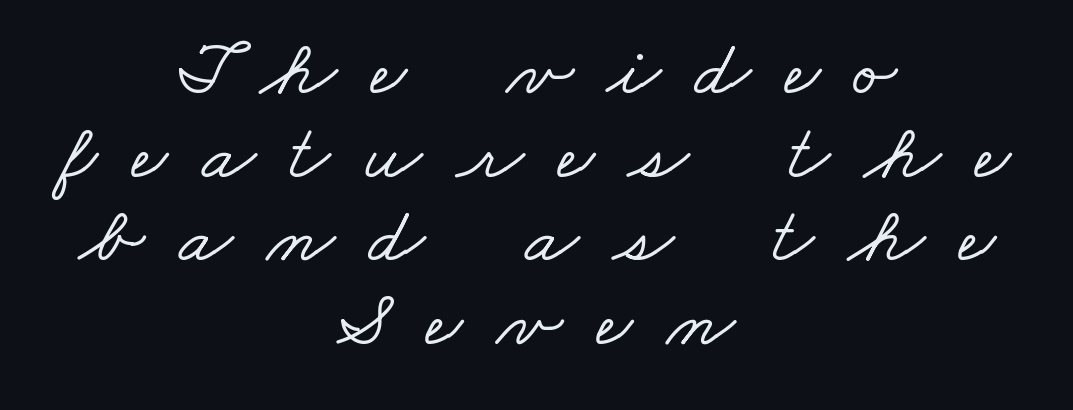
{"serif": "yes", "width": "wide", "stroke_contrast": "low", "x_height": "small", "monospaced": "no", "underline": "no", "align": "center", "line_spacing": "tight", "line_spacing_ratio": 1.06, "letter_spacing": "wide", "letter_spacing_em": 0.43, "glyph_px": 79}
